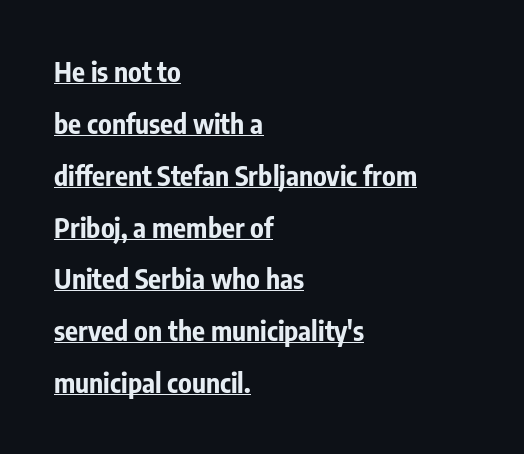
The compositor pushed each line to the left boundary. Like a heading marked for emphasis, these lines bear an underscore. The passage shown has conventional tracking throughout. Widely set lines give the paragraph a tall, airy silhouette. Style check: upright. Chunky letters — that's bold for sure.
